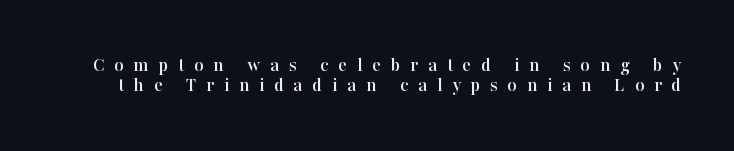
The image shows 20 px text type, upright; set tight line spacing (0.99x), unusually wide letter spacing (+0.49 em), not underlined.
